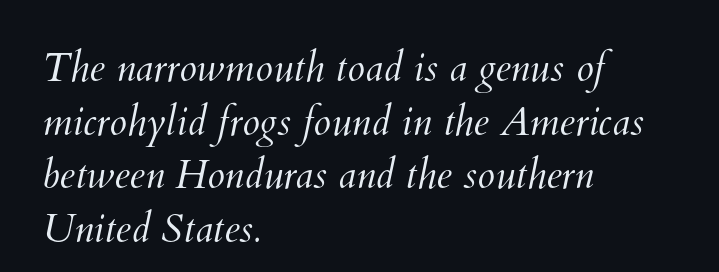
{"bold": "no", "weight": "light", "width": "normal", "stroke_contrast": "medium", "x_height": "small", "monospaced": "no", "underline": "no", "align": "left", "line_spacing": "normal", "line_spacing_ratio": 1.34, "letter_spacing": "normal", "letter_spacing_em": 0.0, "glyph_px": 40}
